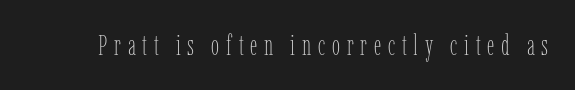
The image shows 29 px thin, condensed type, upright; set unusually wide letter spacing (+0.23 em), not underlined; low stroke contrast and a medium x-height.
